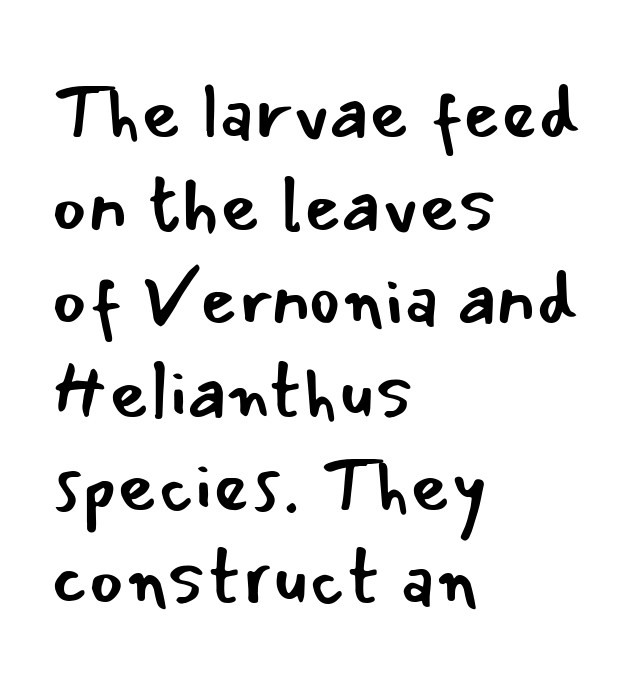
Q: Is the text bold? A: No.
Q: Is the text italic (slanted)? A: No, it is upright.
Q: Is the typeface a serif or a sans-serif typeface? A: Sans-serif.
Q: Is the text underlined? A: No.
Q: How is the paragraph aligned? A: Left-aligned.
Q: Is the spacing between letters normal or unusually wide? A: Normal.
Q: Width (condensed, normal, or wide)? A: Normal.
Q: Stroke contrast? A: Low.
Q: x-height? A: Small.
Q: Monospaced? A: No.
